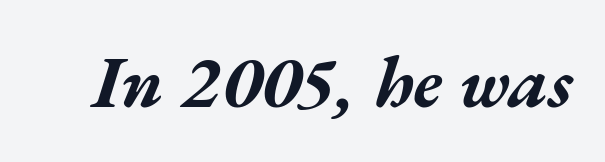
The image shows 73 px bold, wide type, italic (leaning right); set normal letter spacing, not underlined; medium stroke contrast and a medium x-height.
